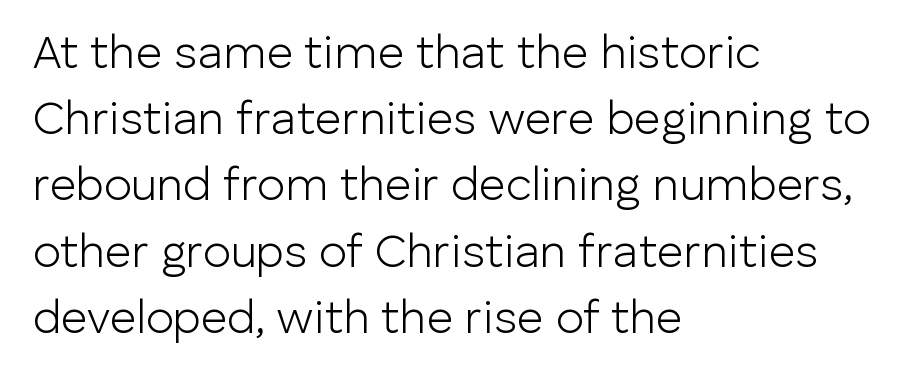
The image shows 46 px light sans-serif type, upright; set left-aligned, normal line spacing (1.44x), normal letter spacing, not underlined; low stroke contrast and a medium x-height.
